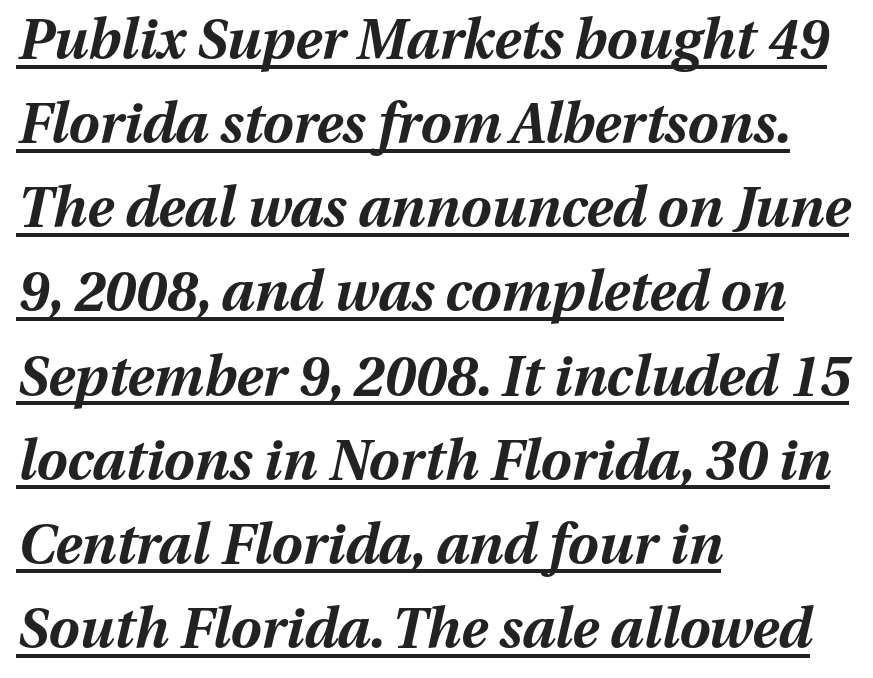
Notice how the stems are inclined rather than vertical — that's the hallmark of italics. Does the copy run flush right? No — it runs flush left. Compared with undecorated copy, this sample adds a rule below the words. These lines keep a tight, regular rhythm from letter to letter.
